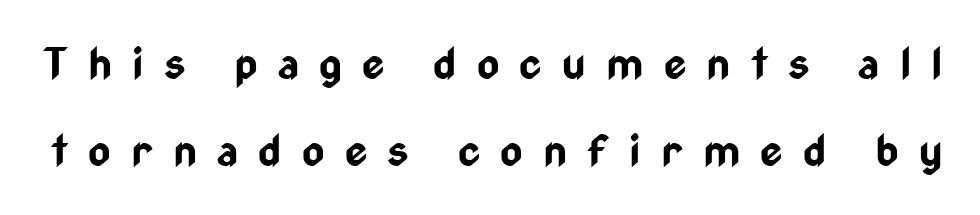
{"serif": "no", "italic": "no", "bold": "yes", "weight": "bold", "width": "condensed", "stroke_contrast": "low", "x_height": "medium", "monospaced": "no", "underline": "no", "line_spacing": "loose", "line_spacing_ratio": 2.03, "letter_spacing": "wide", "letter_spacing_em": 0.47, "glyph_px": 43}
